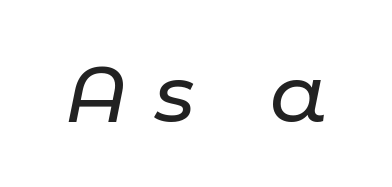
{"italic": "yes", "lean": "right", "slant_degrees": 11, "width": "normal", "stroke_contrast": "low", "x_height": "medium", "monospaced": "no", "underline": "no", "letter_spacing": "wide", "letter_spacing_em": 0.34, "glyph_px": 79}
